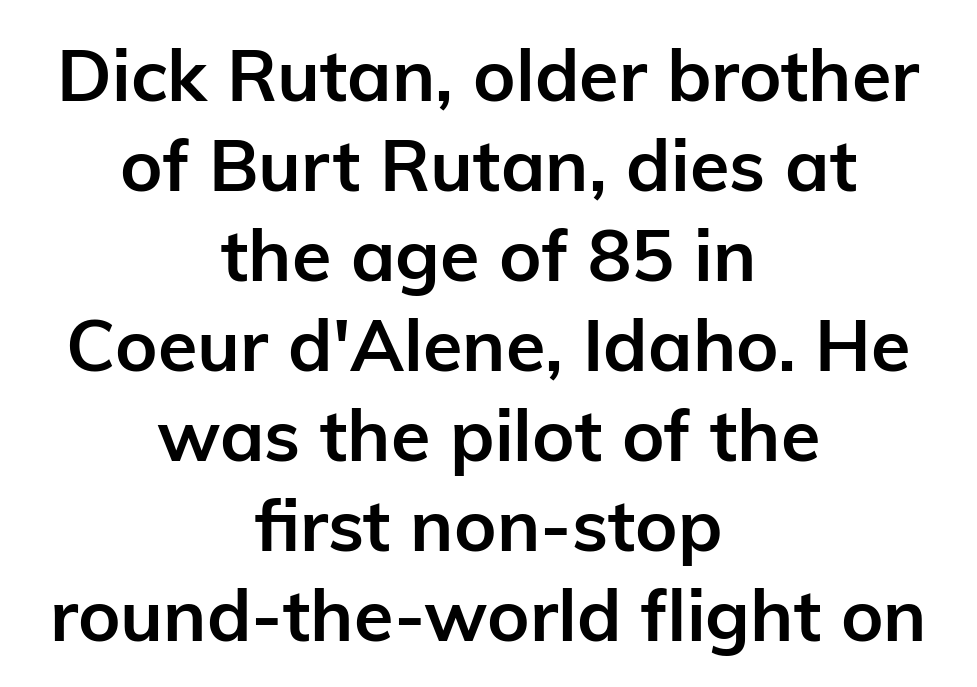
{"serif": "no", "italic": "no", "bold": "yes", "weight": "semibold", "width": "normal", "stroke_contrast": "low", "x_height": "medium", "monospaced": "no", "underline": "no", "align": "center", "line_spacing": "normal", "line_spacing_ratio": 1.25, "letter_spacing": "normal", "letter_spacing_em": 0.0, "glyph_px": 72}
